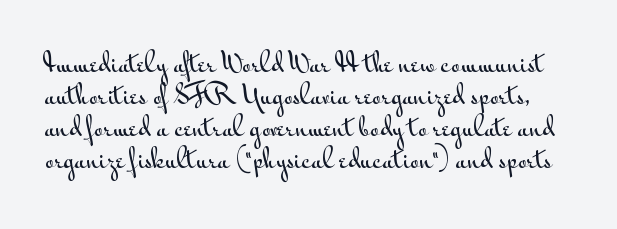
{"underline": "no", "line_spacing": "normal", "line_spacing_ratio": 1.28, "letter_spacing": "normal", "letter_spacing_em": 0.0, "glyph_px": 25}
